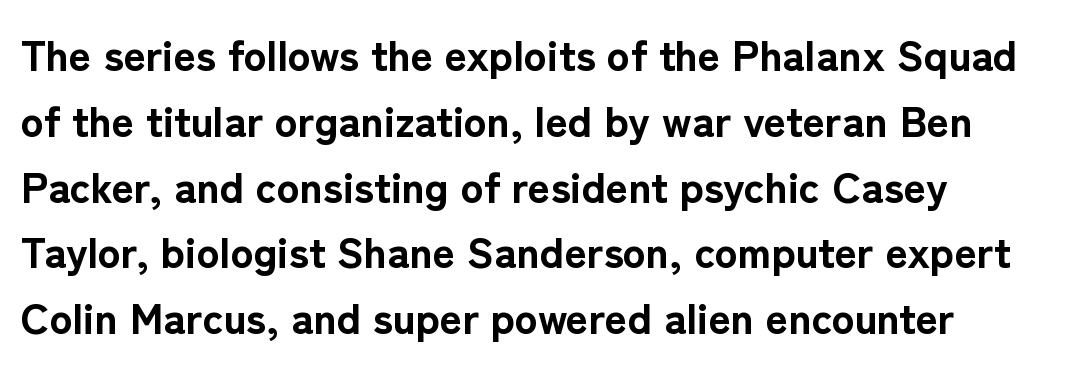
{"serif": "no", "italic": "no", "bold": "yes", "weight": "bold", "width": "normal", "stroke_contrast": "low", "x_height": "medium", "monospaced": "no", "underline": "no", "align": "left", "line_spacing": "normal", "line_spacing_ratio": 1.53, "letter_spacing": "normal", "letter_spacing_em": 0.0, "glyph_px": 43}
